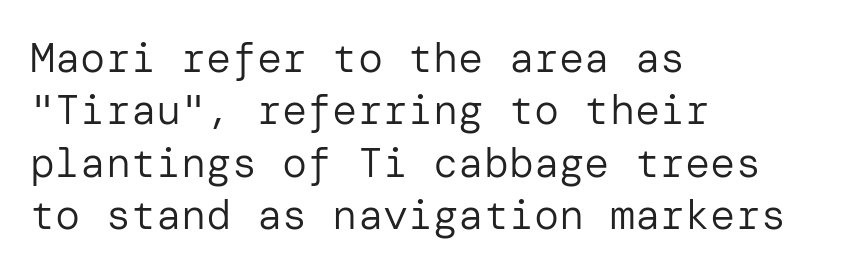
The rendering keeps characters at their native spacing. Rows of type keep a routine distance in the vertical direction. Line starts are locked; line ends wander. Underline: absent. The type family on display is of the sans-serif kind.
